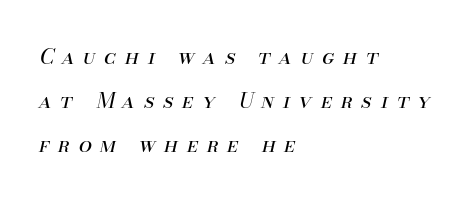
A student would call this left alignment; a typographer would say flush left, rag right. Just letters on the line, the space beneath them empty. The passage shown leans; its letterforms are oblique. Stroke mass is kept to a normal reading level or below. How are the letters spaced? Widely, with obvious added tracking. Airy leading.
